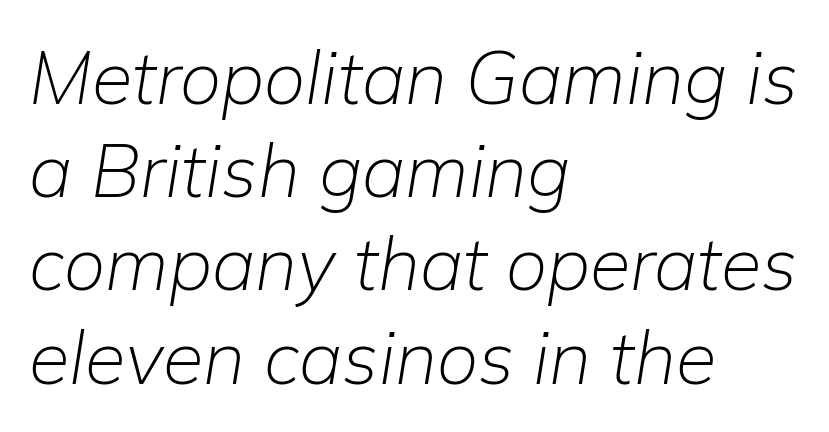
Notice how the passage keeps a crisp vertical edge on the left only. Weight class: somewhere from thin through regular. Characters are canted at an angle relative to the baseline's perpendicular. Each word holds together tightly as a unit, with standard inter-letter gaps. Horizontal bands of white between lines are of average thickness. A typesetter would call this proportional, since set widths differ per character.
